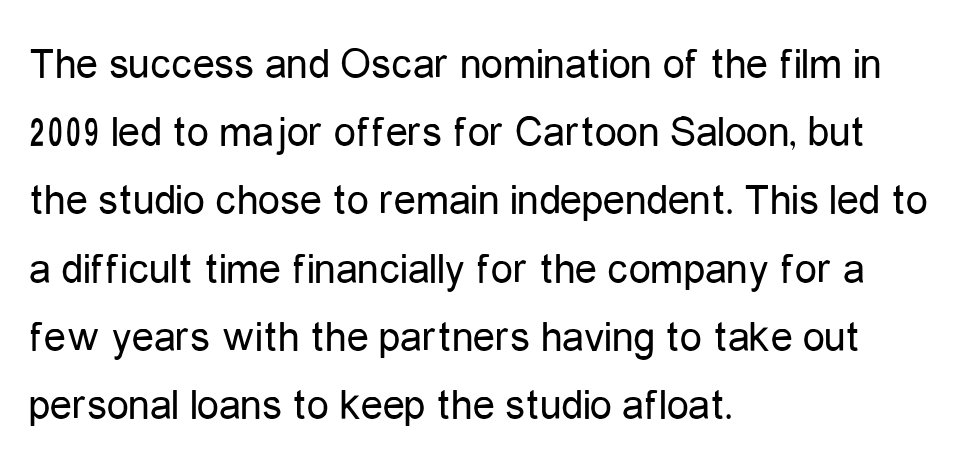
{"serif": "no", "italic": "no", "bold": "no", "weight": "regular", "width": "condensed", "stroke_contrast": "low", "x_height": "medium", "monospaced": "no", "underline": "no", "align": "left", "line_spacing": "normal", "line_spacing_ratio": 1.55, "letter_spacing": "normal", "letter_spacing_em": 0.0, "glyph_px": 44}
